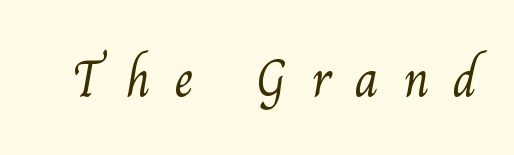
Classification — serif. The letters are spread apart with noticeably loose tracking. No letter is thick-stroked: the sample isn't bold. Any mark beneath the type? The region is blank.
